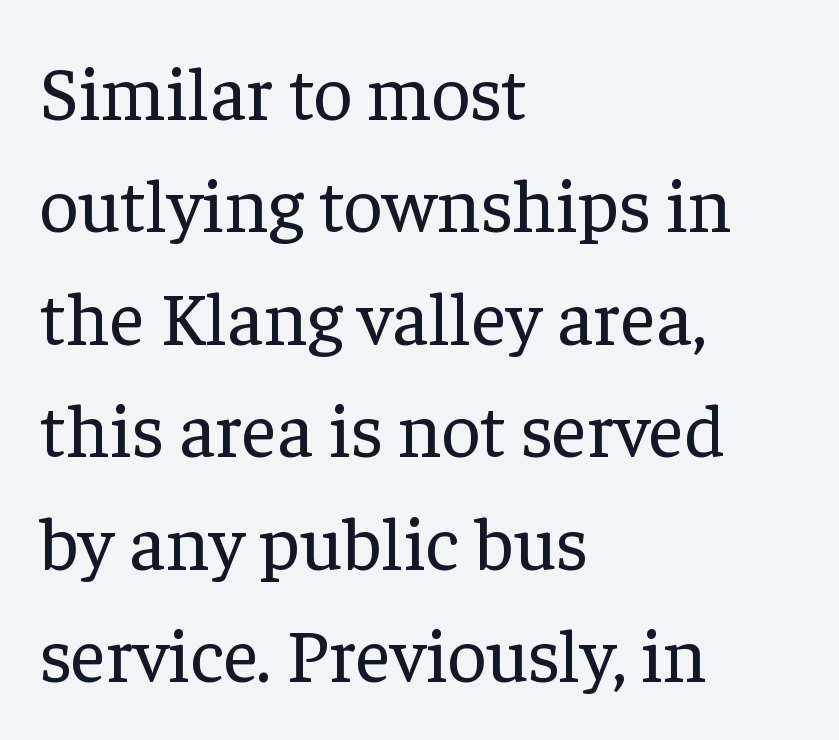
{"serif": "yes", "italic": "no", "bold": "no", "weight": "regular", "width": "normal", "stroke_contrast": "low", "x_height": "medium", "monospaced": "no", "underline": "no", "align": "left", "line_spacing": "normal", "line_spacing_ratio": 1.48, "letter_spacing": "normal", "letter_spacing_em": 0.0, "glyph_px": 76}
